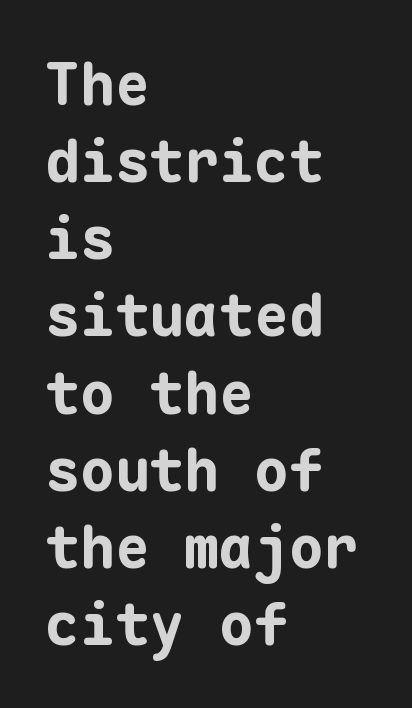
{"serif": "no", "italic": "no", "bold": "yes", "weight": "bold", "width": "normal", "stroke_contrast": "low", "x_height": "medium", "monospaced": "yes", "underline": "no", "align": "left", "line_spacing": "normal", "line_spacing_ratio": 1.33, "letter_spacing": "normal", "letter_spacing_em": 0.0, "glyph_px": 58}
